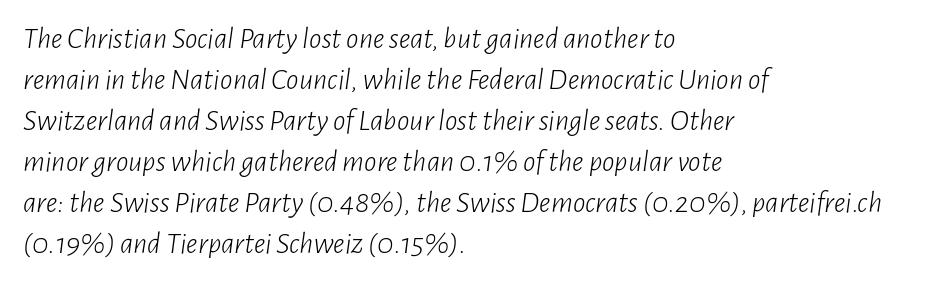
Q: Is the text bold? A: No.
Q: Is the text italic (slanted)? A: Yes, it leans right by about 7 degrees.
Q: Is the text underlined? A: No.
Q: How is the paragraph aligned? A: Left-aligned.
Q: Is the spacing between letters normal or unusually wide? A: Normal.
Q: Is the spacing between lines tight, normal or loose? A: Normal.
Q: Width (condensed, normal, or wide)? A: Condensed.
Q: Stroke contrast? A: Low.
Q: x-height? A: Medium.
Q: Monospaced? A: No.
